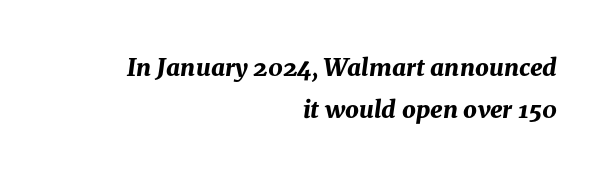
The image shows 24 px bold type, italic (leaning right); set right-aligned, line spacing 1.73x, normal letter spacing, not underlined.
